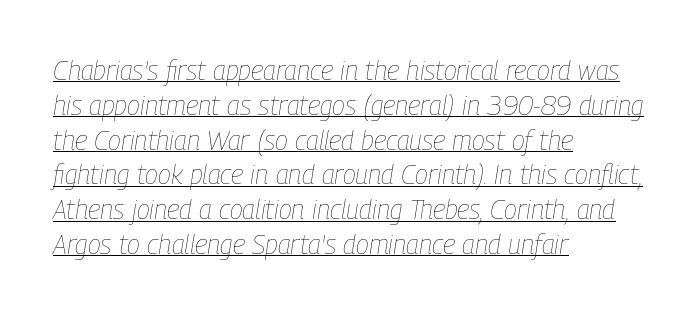
The image shows 27 px text type, italic (leaning right); set left-aligned, normal line spacing (1.29x), normal letter spacing, underlined.
